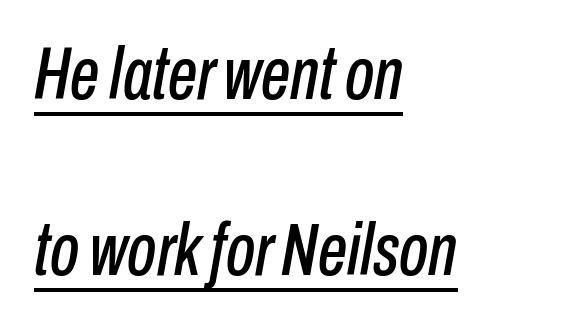
{"italic": "yes", "lean": "right", "slant_degrees": 10, "width": "condensed", "stroke_contrast": "low", "x_height": "medium", "monospaced": "no", "underline": "yes", "align": "left", "line_spacing": "loose", "line_spacing_ratio": 2.38, "letter_spacing": "normal", "letter_spacing_em": 0.0, "glyph_px": 74}
